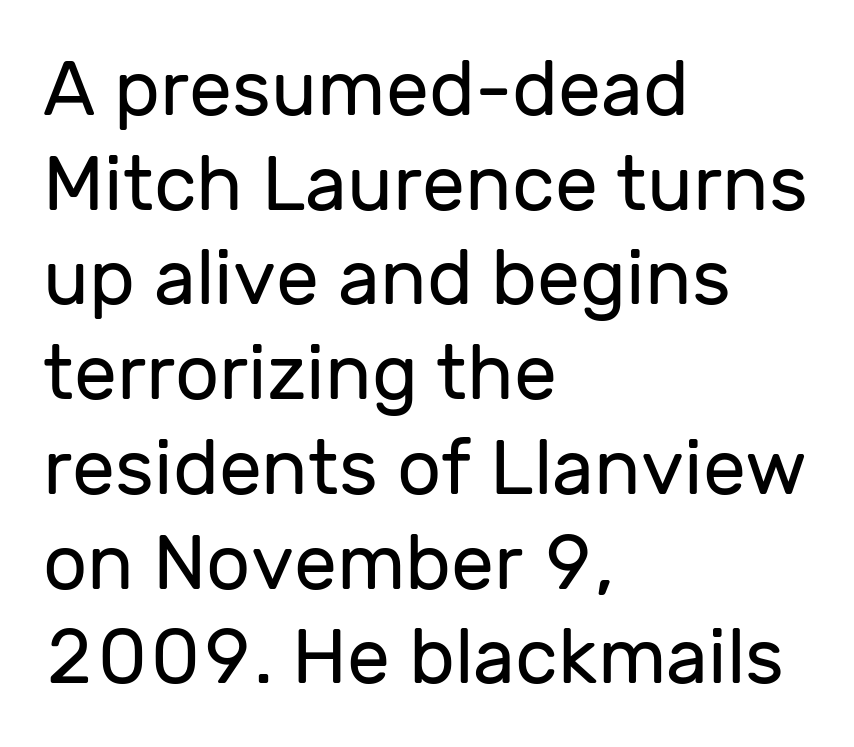
Q: Is the text bold? A: No.
Q: Is the text italic (slanted)? A: No, it is upright.
Q: Is the typeface a serif or a sans-serif typeface? A: Sans-serif.
Q: Is the text underlined? A: No.
Q: How is the paragraph aligned? A: Left-aligned.
Q: Is the spacing between letters normal or unusually wide? A: Normal.
Q: Width (condensed, normal, or wide)? A: Normal.
Q: Stroke contrast? A: Low.
Q: x-height? A: Medium.
Q: Monospaced? A: No.
